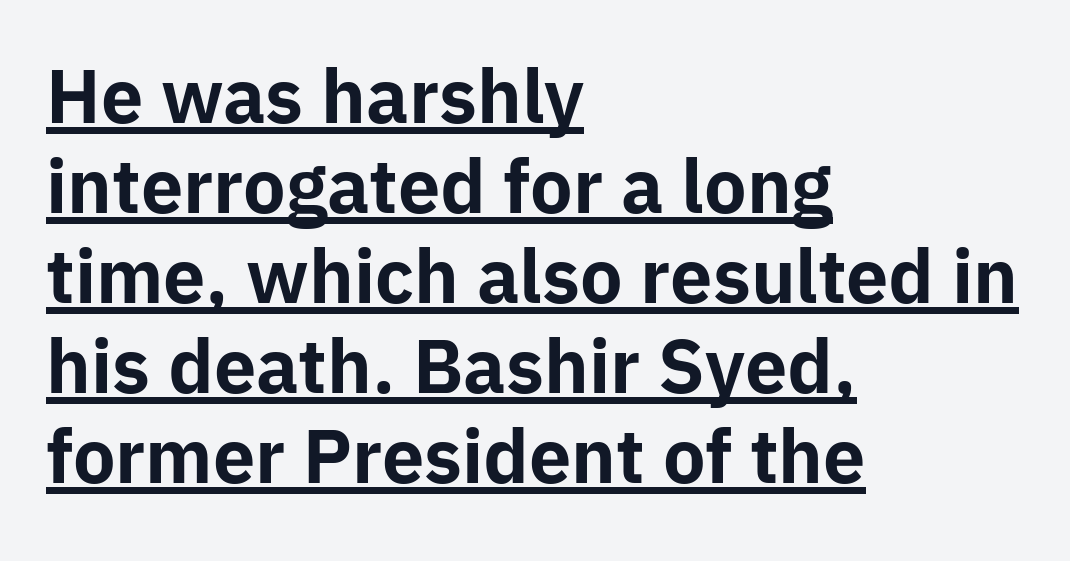
Q: Is the text bold? A: Yes.
Q: Is the text italic (slanted)? A: No, it is upright.
Q: Is the typeface a serif or a sans-serif typeface? A: Sans-serif.
Q: Is the text underlined? A: Yes.
Q: How is the paragraph aligned? A: Left-aligned.
Q: Is the spacing between letters normal or unusually wide? A: Normal.
Q: Is the spacing between lines tight, normal or loose? A: Normal.
Q: Width (condensed, normal, or wide)? A: Normal.
Q: Stroke contrast? A: Low.
Q: x-height? A: Medium.
Q: Monospaced? A: No.
